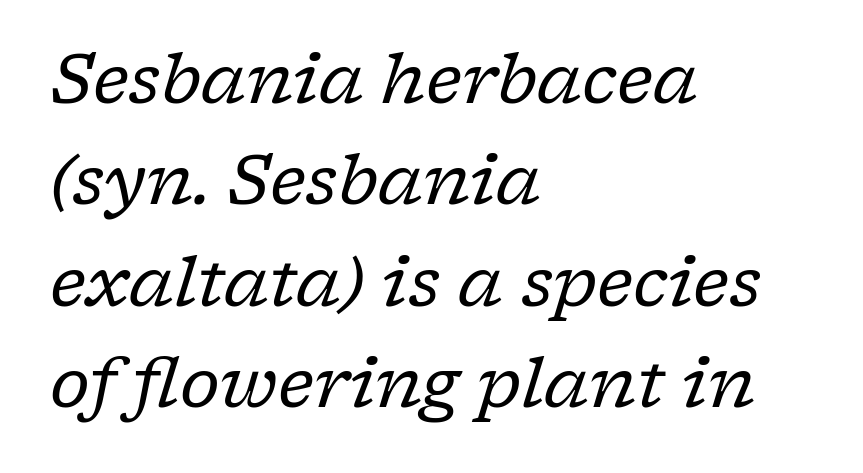
{"serif": "yes", "italic": "yes", "lean": "right", "slant_degrees": 17, "bold": "no", "weight": "regular", "width": "normal", "stroke_contrast": "low", "x_height": "medium", "monospaced": "no", "underline": "no", "align": "left", "line_spacing": "normal", "line_spacing_ratio": 1.49, "letter_spacing": "normal", "letter_spacing_em": 0.0, "glyph_px": 68}
